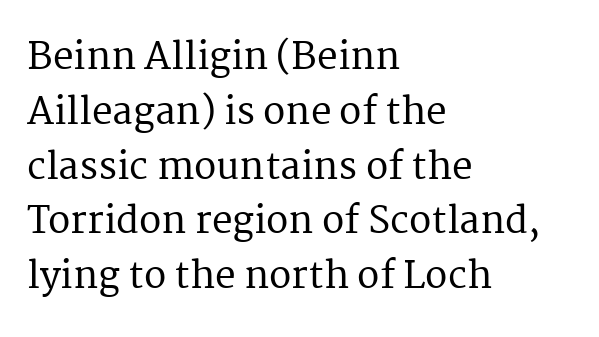
The image shows 37 px serif type, upright; set left-aligned, normal line spacing (1.48x), normal letter spacing, not underlined; medium stroke contrast and a medium x-height.
